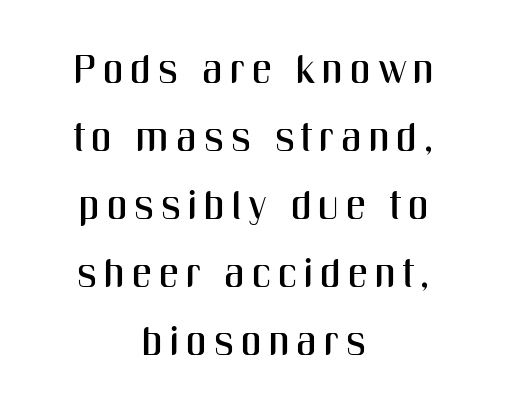
{"serif": "no", "italic": "no", "width": "condensed", "stroke_contrast": "medium", "x_height": "medium", "monospaced": "no", "underline": "no", "align": "center", "line_spacing": "normal", "line_spacing_ratio": 1.7, "glyph_px": 40}
